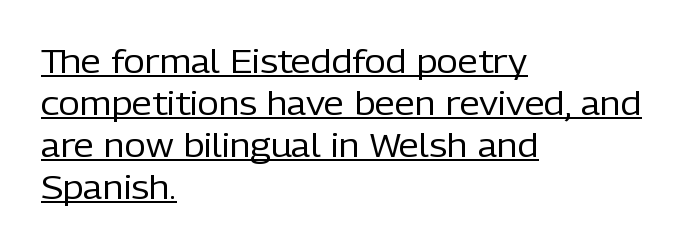
Q: Is the text bold? A: No.
Q: Is the text italic (slanted)? A: No, it is upright.
Q: Is the typeface a serif or a sans-serif typeface? A: Sans-serif.
Q: Is the text underlined? A: Yes.
Q: How is the paragraph aligned? A: Left-aligned.
Q: Is the spacing between letters normal or unusually wide? A: Normal.
Q: Is the spacing between lines tight, normal or loose? A: Normal.
Q: Width (condensed, normal, or wide)? A: Normal.
Q: Stroke contrast? A: Low.
Q: x-height? A: Medium.
Q: Monospaced? A: No.
